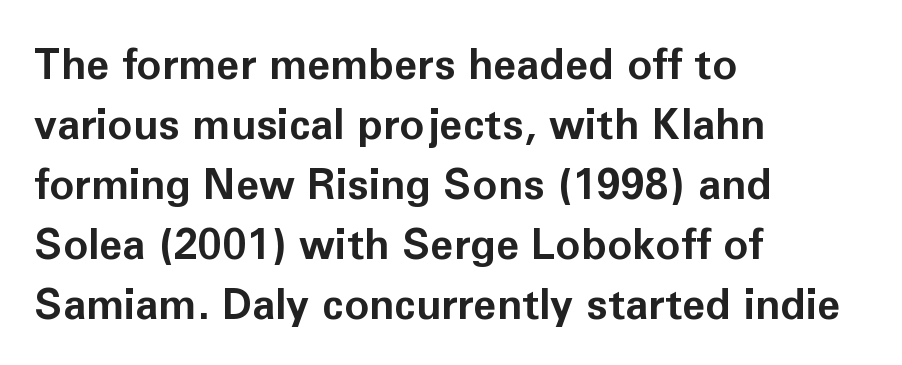
{"serif": "no", "italic": "no", "bold": "yes", "weight": "bold", "width": "normal", "stroke_contrast": "low", "x_height": "medium", "monospaced": "no", "underline": "no", "align": "left", "line_spacing": "normal", "line_spacing_ratio": 1.43, "letter_spacing": "normal", "letter_spacing_em": 0.0, "glyph_px": 42}
